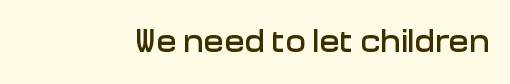
Q: Is the text italic (slanted)? A: No, it is upright.
Q: Is the typeface a serif or a sans-serif typeface? A: Sans-serif.
Q: Is the text underlined? A: No.
Q: Is the spacing between letters normal or unusually wide? A: Normal.
Q: Width (condensed, normal, or wide)? A: Normal.
Q: Stroke contrast? A: Low.
Q: x-height? A: Medium.
Q: Monospaced? A: No.
